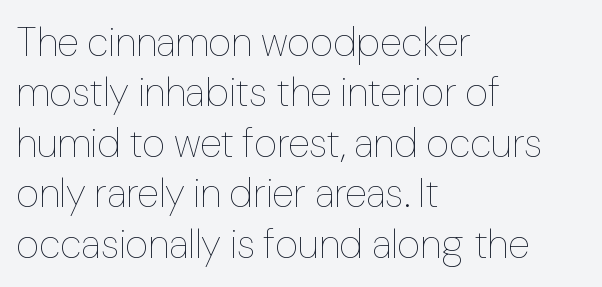
The image shows 40 px thin type, upright; set left-aligned, normal line spacing (1.26x), normal letter spacing, not underlined; low stroke contrast and a medium x-height.
